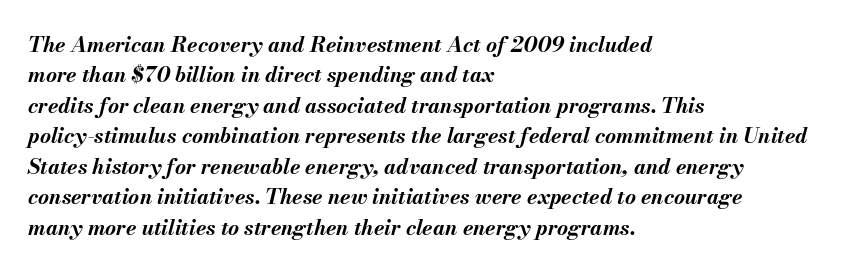
The image shows 21 px bold type, italic (leaning right); set left-aligned, normal line spacing (1.45x), normal letter spacing, not underlined.
